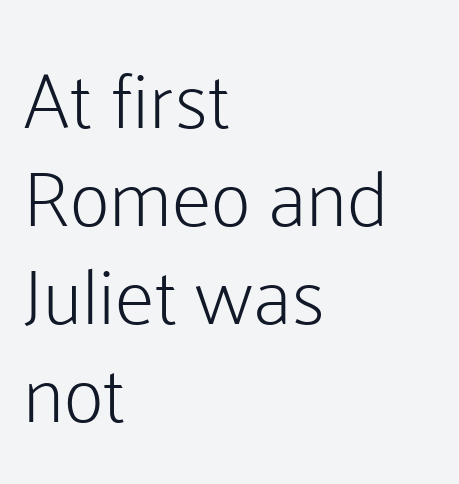
{"serif": "no", "italic": "no", "bold": "no", "weight": "light", "width": "normal", "stroke_contrast": "low", "x_height": "medium", "monospaced": "no", "underline": "no", "align": "left", "line_spacing_ratio": 1.24, "letter_spacing": "normal", "letter_spacing_em": 0.0, "glyph_px": 79}
